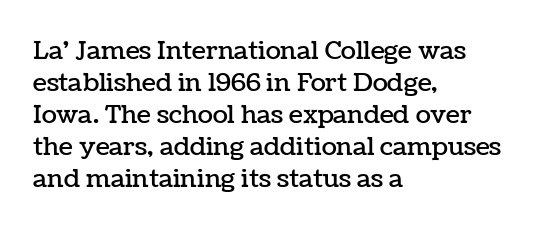
{"italic": "no", "underline": "no", "align": "left", "line_spacing": "normal", "line_spacing_ratio": 1.28, "letter_spacing": "normal", "letter_spacing_em": 0.0, "glyph_px": 25}
